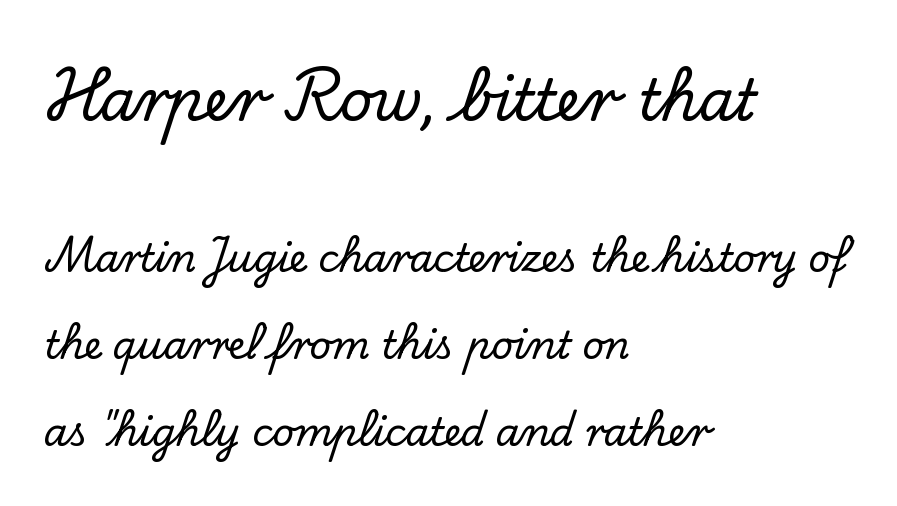
{"serif": "yes", "width": "normal", "stroke_contrast": "low", "x_height": "small", "monospaced": "no", "underline": "no", "align": "left", "line_spacing": "loose", "line_spacing_ratio": 2.29, "letter_spacing": "normal", "letter_spacing_em": 0.0, "larger_block": "first", "size_ratio": 1.5, "glyph_px": 57}
